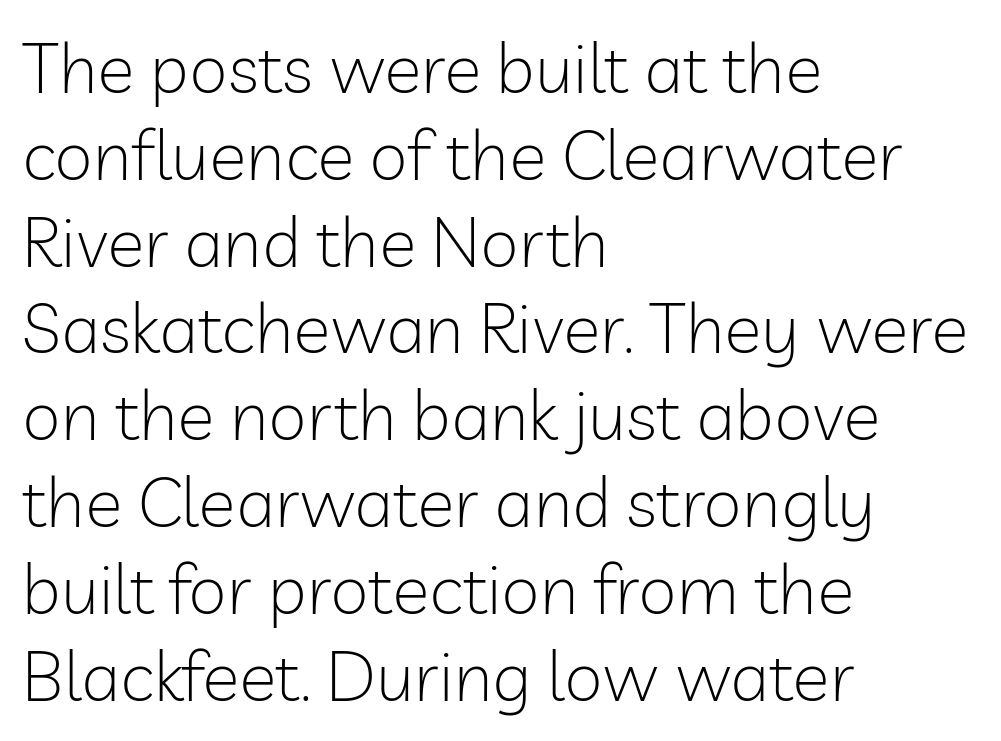
{"serif": "no", "italic": "no", "bold": "no", "weight": "light", "width": "normal", "stroke_contrast": "low", "x_height": "medium", "monospaced": "no", "underline": "no", "align": "left", "line_spacing_ratio": 1.24, "letter_spacing": "normal", "letter_spacing_em": 0.0, "glyph_px": 70}
